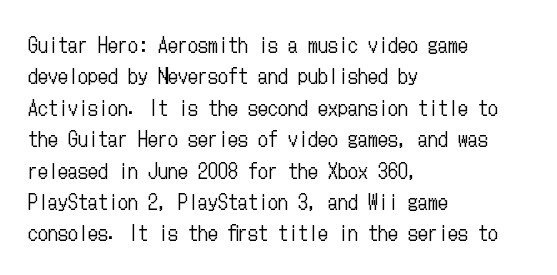
Line spacing here is normal. A typesetter would mark this as roman, not italic. The specimen omits any rule beneath the text block's lines. The rag falls on the right side of this text block. The characters are drawn with everyday or finer stroke widths.
